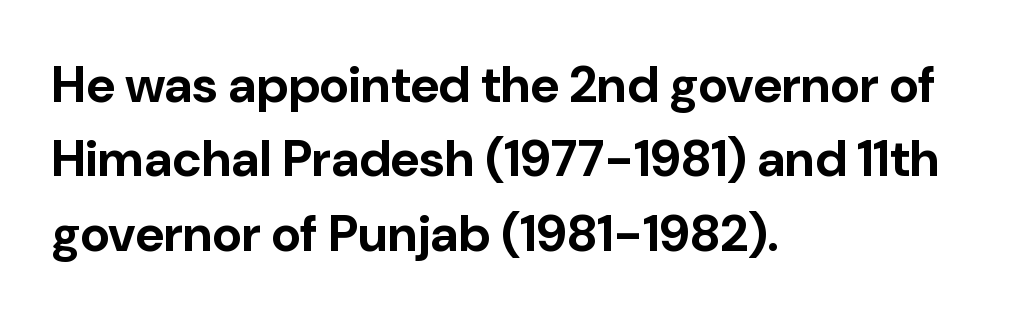
{"serif": "no", "italic": "no", "bold": "yes", "weight": "bold", "width": "normal", "stroke_contrast": "low", "x_height": "medium", "monospaced": "no", "underline": "no", "align": "left", "line_spacing": "normal", "line_spacing_ratio": 1.46, "letter_spacing": "normal", "letter_spacing_em": 0.0, "glyph_px": 51}
